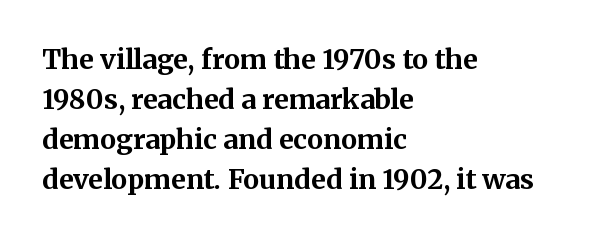
Q: Is the text bold? A: Yes.
Q: Is the text italic (slanted)? A: No, it is upright.
Q: Is the text underlined? A: No.
Q: How is the paragraph aligned? A: Left-aligned.
Q: Is the spacing between letters normal or unusually wide? A: Normal.
Q: Is the spacing between lines tight, normal or loose? A: Normal.
